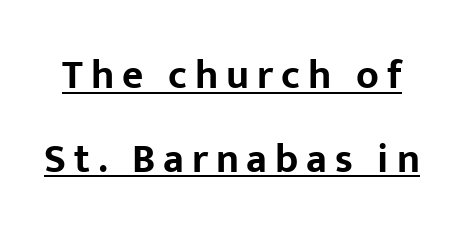
The image shows 41 px bold sans-serif type, upright; set loose line spacing (2.04x), underlined; low stroke contrast and a medium x-height.
